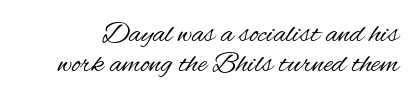
Rows of type sit shoulder to shoulder in the vertical direction. Note the varied advance widths — an 'i' is clearly narrower than an 'm'. Quick note: underline off. Regarding serifs, this sample does without them.
